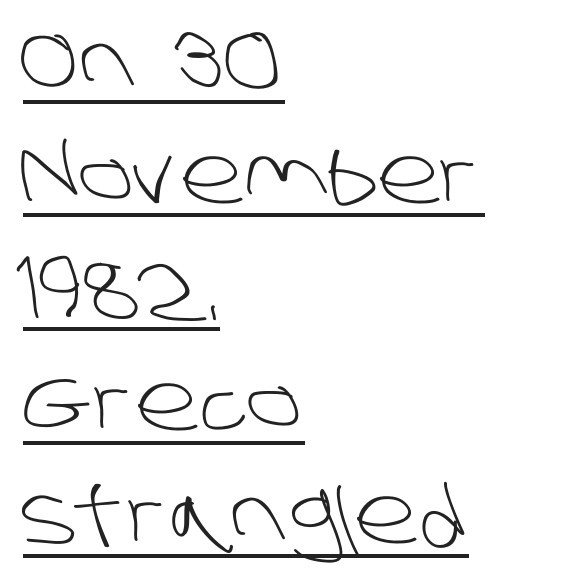
{"serif": "no", "bold": "no", "weight": "light", "width": "normal", "stroke_contrast": "low", "x_height": "large", "monospaced": "no", "underline": "yes", "align": "left", "line_spacing": "normal", "line_spacing_ratio": 1.42, "letter_spacing": "normal", "letter_spacing_em": 0.0, "glyph_px": 80}
